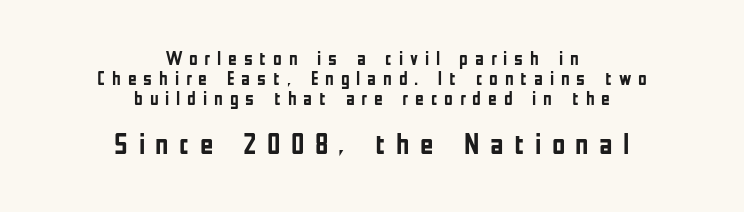
Q: Is the text bold? A: Yes.
Q: Is the text italic (slanted)? A: No, it is upright.
Q: Is the typeface a serif or a sans-serif typeface? A: Sans-serif.
Q: Is the text underlined? A: No.
Q: How is the paragraph aligned? A: Centered.
Q: Is the spacing between letters normal or unusually wide? A: Unusually wide.
Q: Is the spacing between lines tight, normal or loose? A: Tight.
Q: Which block of text is set in a larger size, the first (top) or the second (bottom)? A: The second (bottom) one.
Q: Width (condensed, normal, or wide)? A: Condensed.
Q: Stroke contrast? A: Low.
Q: x-height? A: Medium.
Q: Monospaced? A: No.
